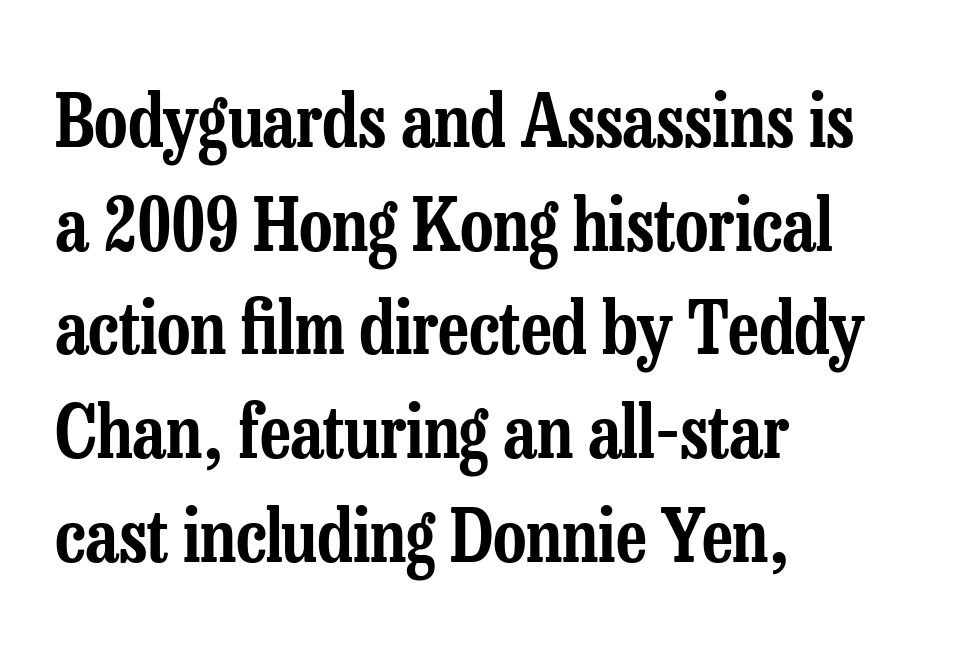
{"serif": "yes", "italic": "no", "width": "condensed", "stroke_contrast": "low", "x_height": "medium", "monospaced": "no", "underline": "no", "align": "left", "line_spacing": "normal", "line_spacing_ratio": 1.42, "letter_spacing": "normal", "letter_spacing_em": 0.0, "glyph_px": 73}
